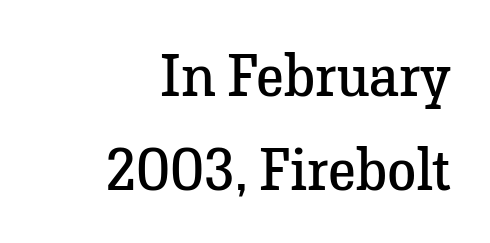
{"serif": "yes", "italic": "no", "bold": "no", "weight": "regular", "width": "normal", "stroke_contrast": "low", "x_height": "medium", "monospaced": "no", "underline": "no", "align": "right", "line_spacing": "normal", "line_spacing_ratio": 1.59, "letter_spacing": "normal", "letter_spacing_em": 0.0, "glyph_px": 59}
